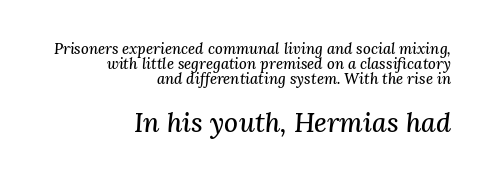
The image shows 27 px text type, italic (leaning right); set right-aligned, tight line spacing (0.99x), normal letter spacing, not underlined; the second (bottom) block is 1.8x larger.
